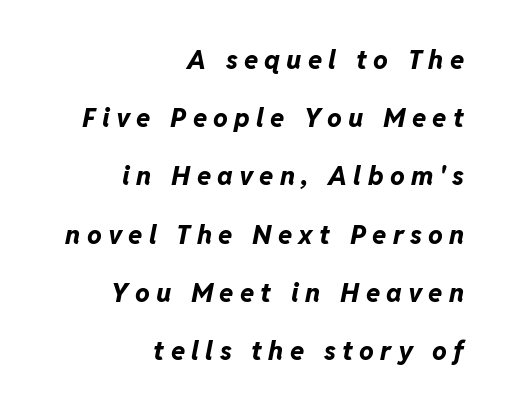
The image shows 26 px bold type, italic (leaning right); set right-aligned, loose line spacing (2.24x), unusually wide letter spacing (+0.24 em), not underlined.
